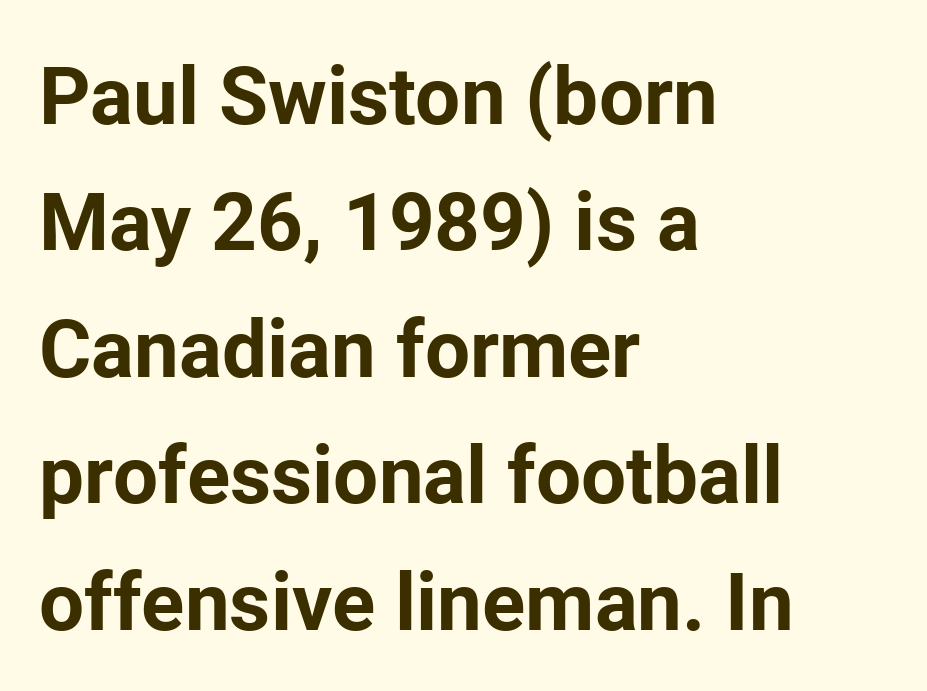
The ragged edge is on the right, which tells us the setting is flush left. This block has exactly the height ordinary leading produces. Note the varied advance widths — an 'i' is clearly narrower than an 'm'. Default kerning and tracking; the words read as compact shapes. Type without underlining. To sum up the face: it is a sans, with no serifs.
